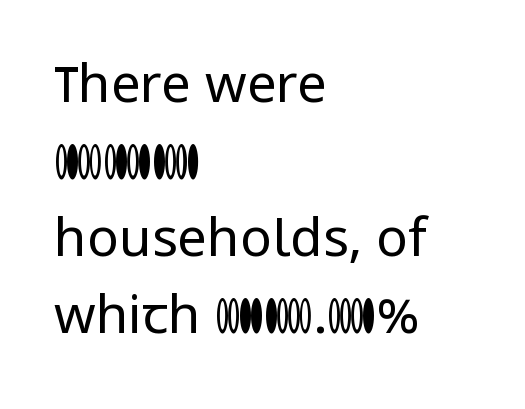
Characters remain perfectly vertical along every line. Character widths vary here, with narrow letters taking less room than wide ones. The letterforms sit at book weight or below. The font family rendered here belongs to the sans-serif group.
